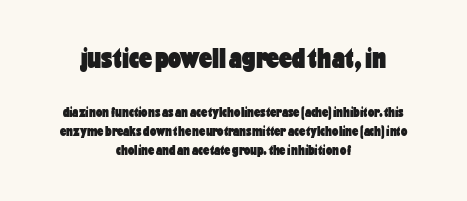
{"serif": "no", "italic": "no", "bold": "yes", "weight": "heavy", "width": "condensed", "stroke_contrast": "low", "x_height": "medium", "monospaced": "no", "underline": "no", "align": "center", "line_spacing": "normal", "line_spacing_ratio": 1.39, "letter_spacing": "normal", "letter_spacing_em": 0.0, "larger_block": "first", "size_ratio": 2.07, "glyph_px": 29}
